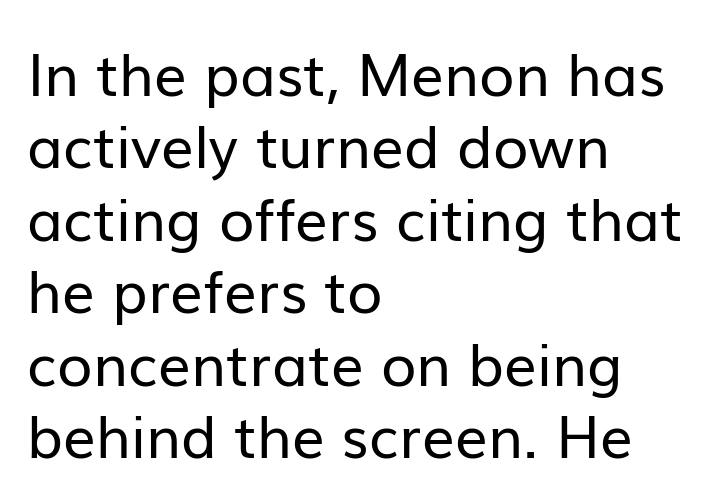
The image shows 58 px regular-weight sans-serif type, upright; set left-aligned, normal line spacing (1.25x), normal letter spacing, not underlined; low stroke contrast and a medium x-height.
